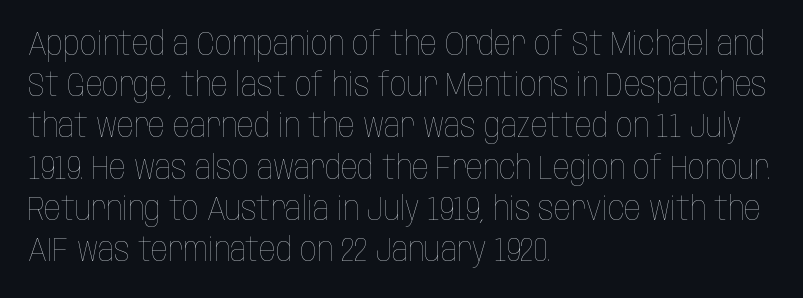
Q: Is the text bold? A: No.
Q: Is the text italic (slanted)? A: No, it is upright.
Q: Is the text underlined? A: No.
Q: How is the paragraph aligned? A: Left-aligned.
Q: Is the spacing between letters normal or unusually wide? A: Normal.
Q: Is the spacing between lines tight, normal or loose? A: Normal.
Q: Width (condensed, normal, or wide)? A: Condensed.
Q: Stroke contrast? A: Low.
Q: x-height? A: Large.
Q: Monospaced? A: No.
